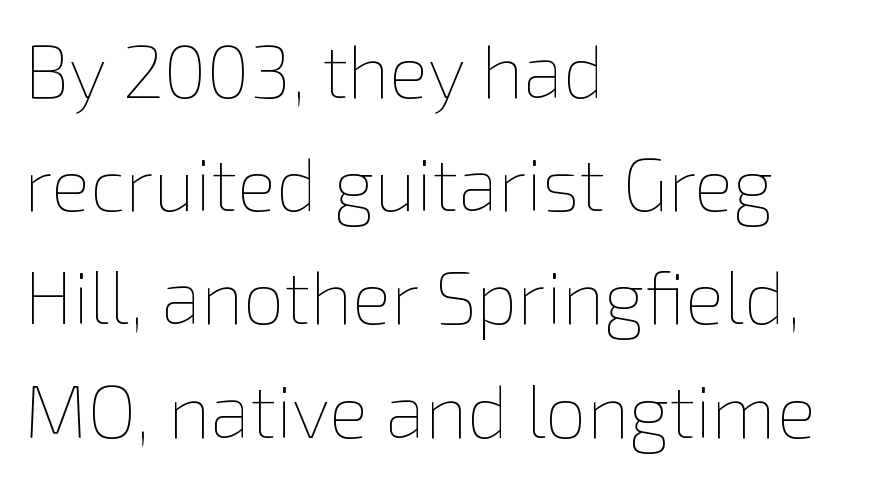
{"italic": "no", "bold": "no", "weight": "thin", "width": "normal", "stroke_contrast": "low", "x_height": "medium", "monospaced": "no", "underline": "no", "align": "left", "line_spacing": "normal", "line_spacing_ratio": 1.53, "letter_spacing": "normal", "letter_spacing_em": 0.0, "glyph_px": 74}
